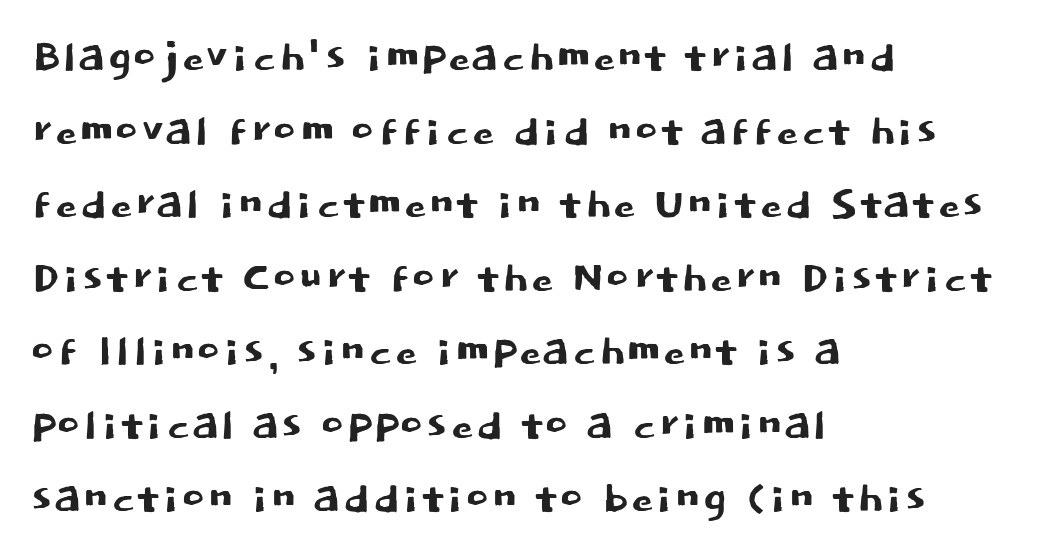
The image shows 57 px sans-serif type, upright; set left-aligned, normal line spacing (1.29x), normal letter spacing, not underlined; low stroke contrast and a large x-height.
